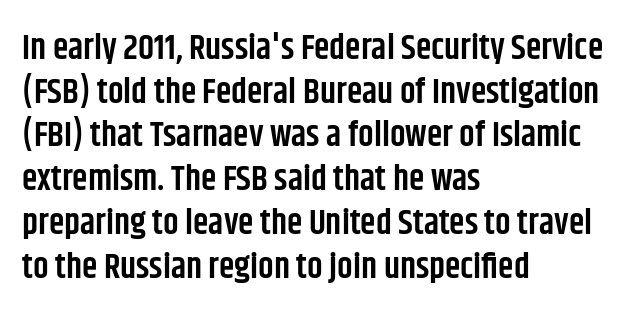
Q: Is the text bold? A: Semi-bold.
Q: Is the text italic (slanted)? A: No, it is upright.
Q: Is the typeface a serif or a sans-serif typeface? A: Sans-serif.
Q: Is the text underlined? A: No.
Q: How is the paragraph aligned? A: Left-aligned.
Q: Is the spacing between letters normal or unusually wide? A: Normal.
Q: Is the spacing between lines tight, normal or loose? A: Normal.
Q: Width (condensed, normal, or wide)? A: Condensed.
Q: Stroke contrast? A: Low.
Q: x-height? A: Large.
Q: Monospaced? A: No.
